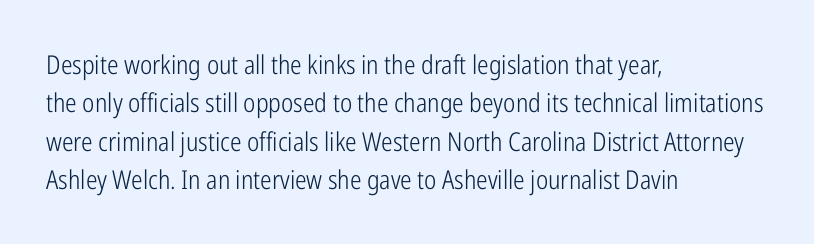
Q: Is the text bold? A: No.
Q: Is the text italic (slanted)? A: No, it is upright.
Q: Is the text underlined? A: No.
Q: How is the paragraph aligned? A: Left-aligned.
Q: Is the spacing between letters normal or unusually wide? A: Normal.
Q: Is the spacing between lines tight, normal or loose? A: Normal.
